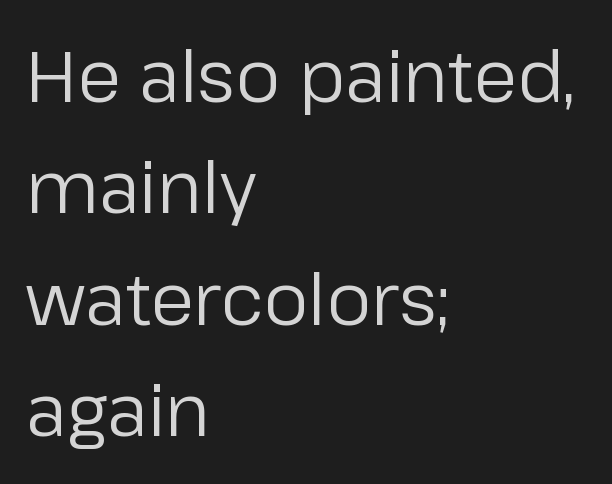
{"serif": "no", "italic": "no", "bold": "no", "weight": "regular", "width": "normal", "stroke_contrast": "low", "x_height": "medium", "monospaced": "no", "underline": "no", "align": "left", "line_spacing": "normal", "line_spacing_ratio": 1.57, "letter_spacing": "normal", "letter_spacing_em": 0.0, "glyph_px": 71}
